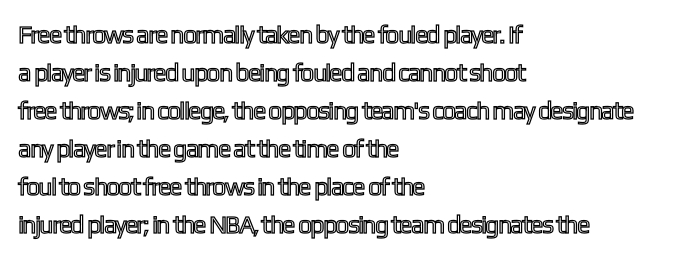
Plain, unruled lines of type. Each word holds together tightly as a unit, with standard inter-letter gaps. Every row of glyphs begins at an identical x-position on the left. Leading matches the norm, producing a regular column.
